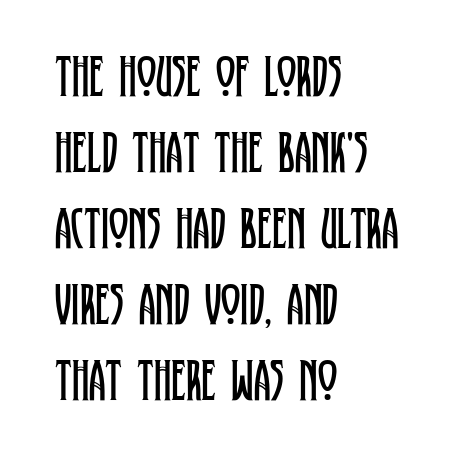
{"serif": "yes", "italic": "no", "bold": "no", "weight": "regular", "width": "condensed", "stroke_contrast": "low", "x_height": "large", "monospaced": "no", "underline": "no", "align": "left", "line_spacing": "normal", "line_spacing_ratio": 1.29, "letter_spacing": "normal", "letter_spacing_em": 0.0, "glyph_px": 59}
